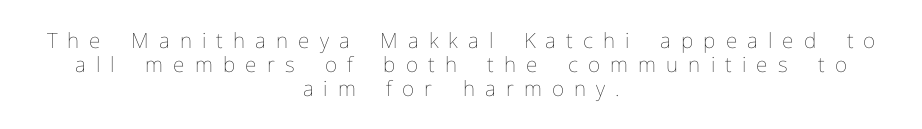
The image shows 21 px text type, upright; set centered, tight line spacing (1.14x), unusually wide letter spacing (+0.48 em), not underlined.
